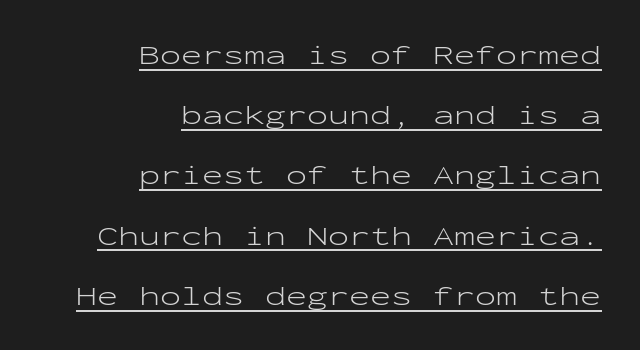
Q: Is the text bold? A: No.
Q: Is the text italic (slanted)? A: No, it is upright.
Q: Is the typeface a serif or a sans-serif typeface? A: Sans-serif.
Q: Is the text underlined? A: Yes.
Q: How is the paragraph aligned? A: Right-aligned.
Q: Is the spacing between letters normal or unusually wide? A: Normal.
Q: Is the spacing between lines tight, normal or loose? A: Loose.
Q: Width (condensed, normal, or wide)? A: Wide.
Q: Stroke contrast? A: Low.
Q: x-height? A: Medium.
Q: Monospaced? A: Yes.
